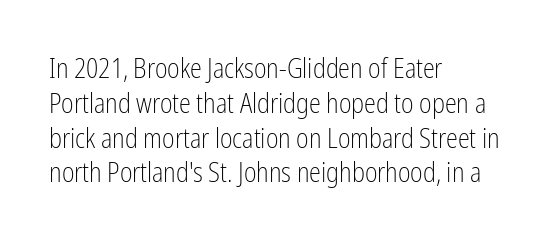
This sample keeps an unexceptional amount of space between lines. Characters remain perfectly vertical along every line. The gap between lines stays unmarked. Is this a heavy cut? Hardly; it is regular or lighter.
